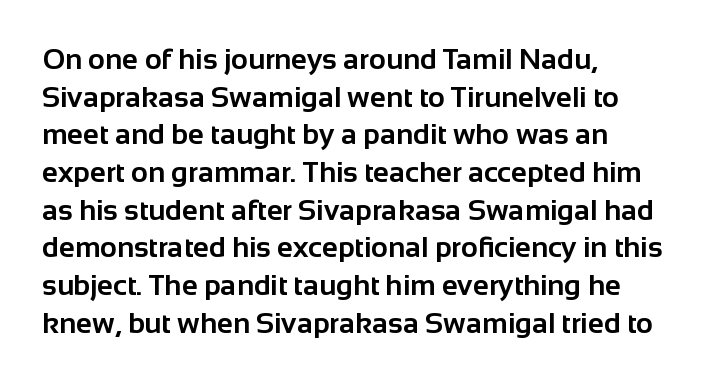
A typesetter would call this proportional, since set widths differ per character. Here the glyphs are tracked normally, forming tight word shapes. Pretty heavy lettering here — definitely bold. Each row of text sits above clean, open space. Nope, no serifs anywhere on these letters.
